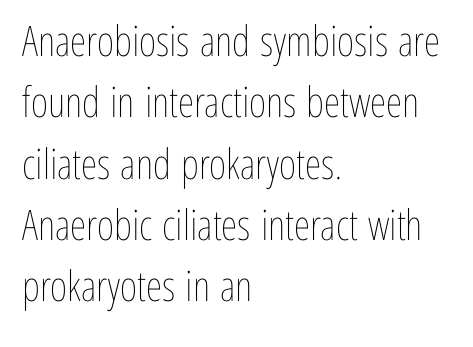
The image shows 42 px thin, condensed type, upright; set left-aligned, normal line spacing (1.46x), normal letter spacing, not underlined; low stroke contrast and a medium x-height.
